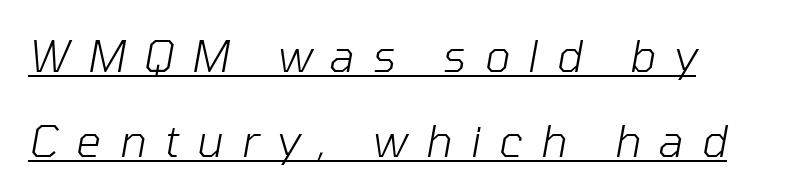
{"italic": "yes", "lean": "right", "slant_degrees": 10, "bold": "no", "weight": "light", "width": "normal", "stroke_contrast": "low", "x_height": "medium", "monospaced": "no", "underline": "yes", "line_spacing": "loose", "line_spacing_ratio": 1.94, "letter_spacing": "wide", "letter_spacing_em": 0.41, "glyph_px": 44}
